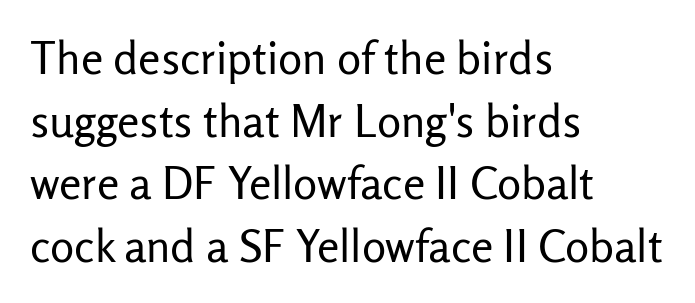
{"serif": "no", "italic": "no", "bold": "no", "weight": "regular", "width": "normal", "stroke_contrast": "low", "x_height": "medium", "monospaced": "no", "underline": "no", "align": "left", "line_spacing": "normal", "line_spacing_ratio": 1.39, "letter_spacing": "normal", "letter_spacing_em": 0.0, "glyph_px": 45}
